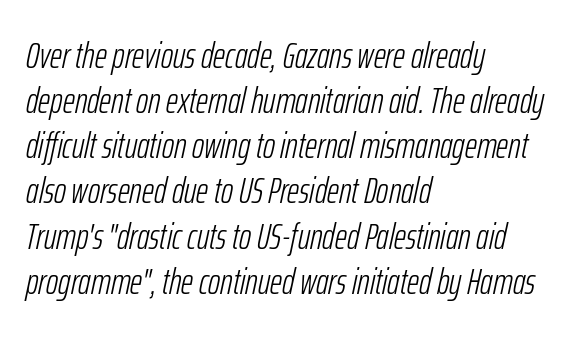
Glyph-to-glyph distance matches everyday printed text. The face looks like a standard text weight, possibly lighter. The area under the type is left untouched. The rendering uses natural spacing where letterforms have individual widths.
